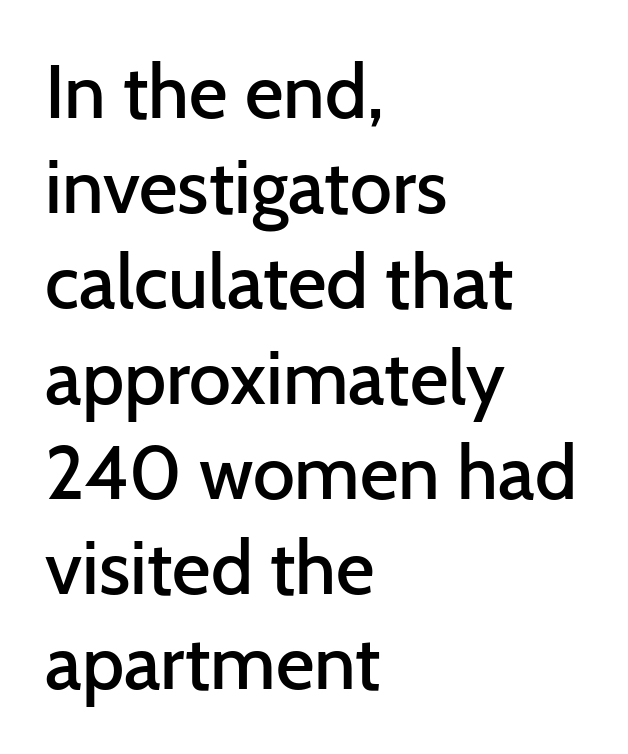
{"serif": "no", "italic": "no", "bold": "semi", "weight": "semibold", "width": "normal", "stroke_contrast": "low", "x_height": "medium", "monospaced": "no", "underline": "no", "align": "left", "line_spacing": "normal", "line_spacing_ratio": 1.27, "letter_spacing": "normal", "letter_spacing_em": 0.0, "glyph_px": 75}
